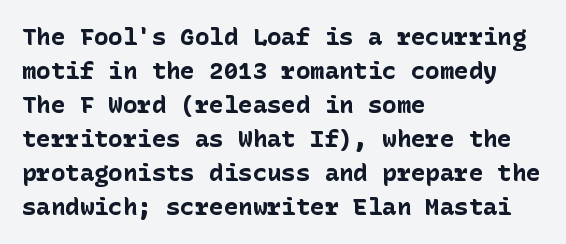
The image shows 24 px bold type, upright; set left-aligned, normal line spacing (1.42x), normal letter spacing, not underlined.
